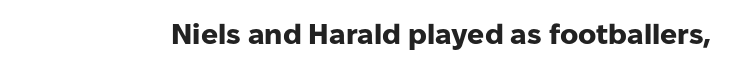
Is the type bold? Yes — the strokes are clearly thick and heavy. In terms of letterspacing, this is plain default setting. The space directly below the letters is spotless. Check where the strokes stop: nothing finishes them off — pure sans. Each letter keeps its own natural width here, so spacing adapts to shape.
